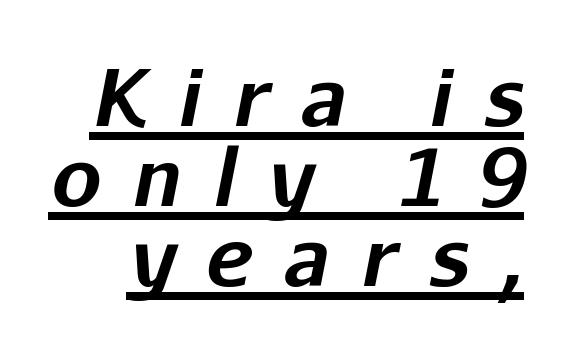
The font's italic variant was chosen for this text. Is the letter spacing exaggerated? Yes — the characters are pushed far apart. This rendering features underlined lettering. Spacing verdict: proportional, widths tailored to each character. What weight is shown? A full bold with thick strokes.
